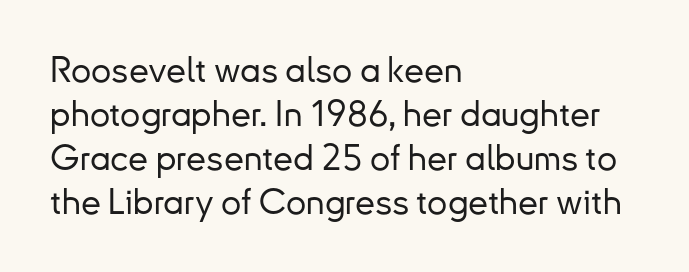
The image shows 36 px sans-serif type, upright; set left-aligned, line spacing 1.22x, normal letter spacing, not underlined; low stroke contrast and a small x-height.
